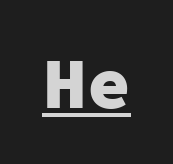
The passage shown is underscored from start to finish. Nobody touched the tracking dial on this one. Is this a fixed-width face? Yes — each glyph sits in an identical cell. Weight check: bold — yes, fully. This is sans-serif lettering, the kind often seen on screens and signage. The axis of the letterforms is exactly vertical.
